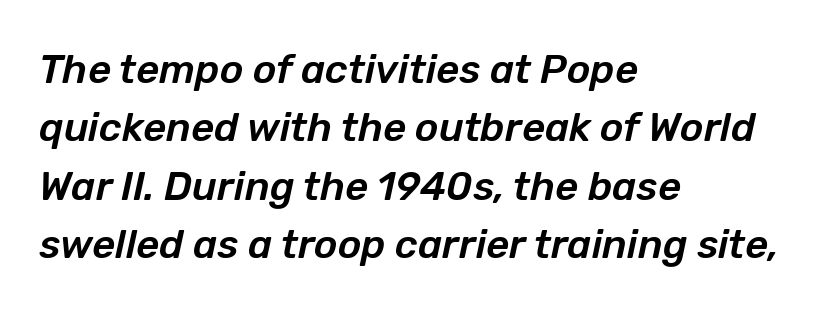
The image shows 40 px text type, italic (leaning right); set left-aligned, normal line spacing (1.46x), normal letter spacing, not underlined; low stroke contrast and a medium x-height.
